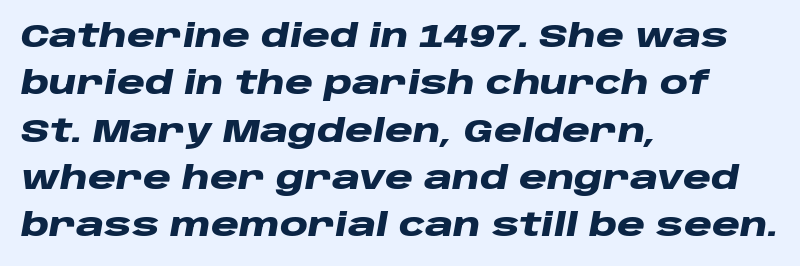
{"italic": "yes", "lean": "right", "slant_degrees": 10, "bold": "yes", "weight": "heavy", "width": "wide", "stroke_contrast": "low", "x_height": "large", "monospaced": "no", "underline": "no", "align": "left", "line_spacing": "normal", "line_spacing_ratio": 1.48, "letter_spacing": "normal", "letter_spacing_em": 0.0, "glyph_px": 32}
